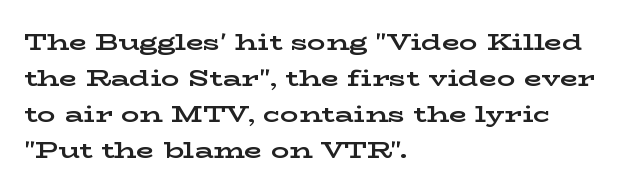
Notice how descenders clear the ascenders below comfortably — that's standard leading. The sample has been set heavy, in full bold. Italic? Not at all — the glyphs are vertical. A bare baseline throughout the passage. The rag falls on the right side of this text block. Inter-character spacing is left at the font's built-in metrics.
